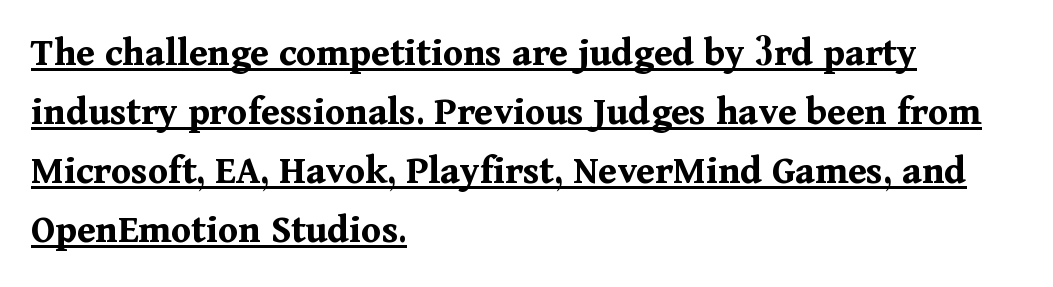
Is this a sans? No — the strokes have serifs. These lines are set flush left with a ragged right edge. Proportional: the letters do not fall into vertical columns. These lines carry a lot of weight — the face is fully bold.
